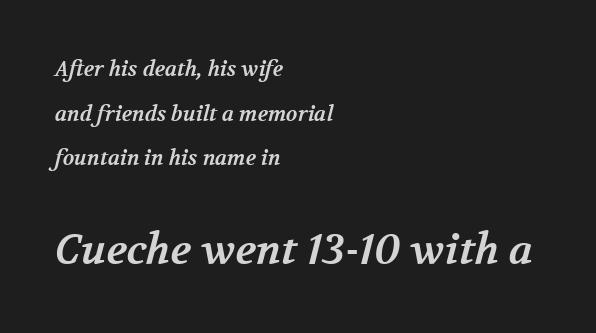
The image shows 42 px bold serif type; set left-aligned, loose line spacing (2.13x), normal letter spacing, not underlined; the second (bottom) block is 2.0x larger; medium stroke contrast and a medium x-height.
